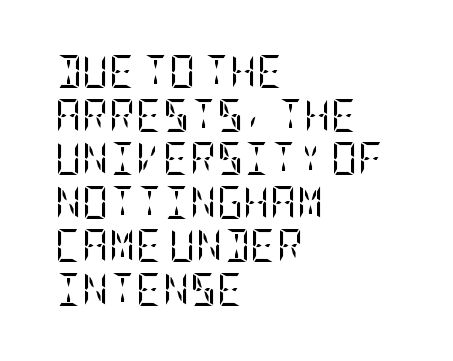
The image shows 33 px regular-weight, condensed serif type, upright; set left-aligned, normal line spacing (1.32x), normal letter spacing, not underlined; low stroke contrast and a large x-height.
